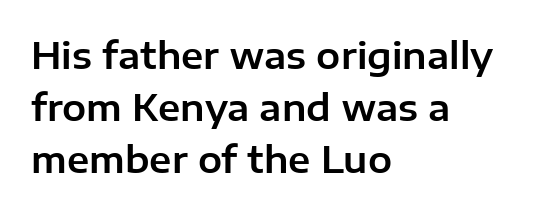
Line starts are locked; line ends wander. This is roman type, the default non-slanted kind. A typesetter would call this proportional, since set widths differ per character. The gaps between neighbouring characters are ordinary and unremarkable.
